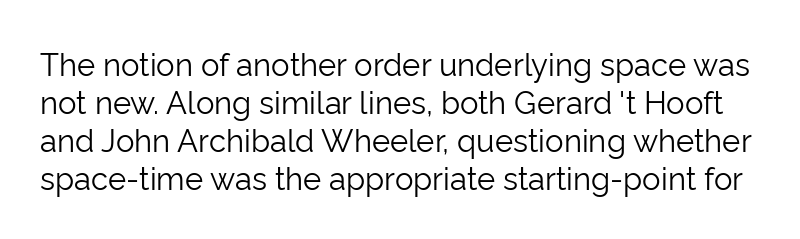
{"serif": "no", "italic": "no", "bold": "no", "weight": "light", "width": "normal", "stroke_contrast": "low", "x_height": "medium", "monospaced": "no", "underline": "no", "line_spacing_ratio": 1.23, "letter_spacing": "normal", "letter_spacing_em": 0.0, "glyph_px": 31}
